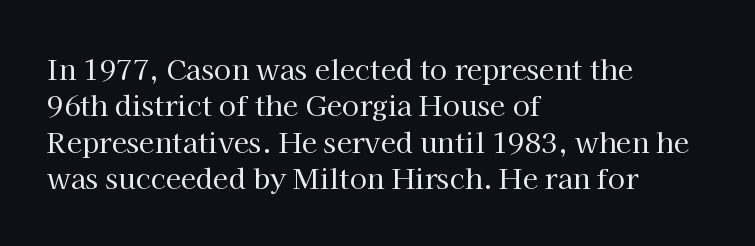
Compared with typical paragraphs, the rows here are spaced about the same. Weight: in the light-to-regular range. All the whitespace from short lines collects on the right. Type style note: has serifs.
